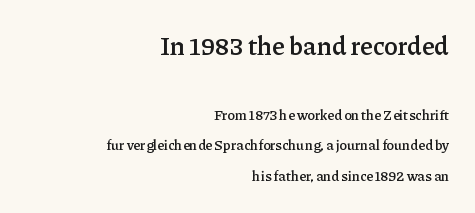
{"italic": "no", "bold": "semi", "underline": "no", "align": "right", "line_spacing": "loose", "line_spacing_ratio": 2.19, "letter_spacing": "normal", "letter_spacing_em": 0.0, "larger_block": "first", "size_ratio": 1.86, "glyph_px": 26}
